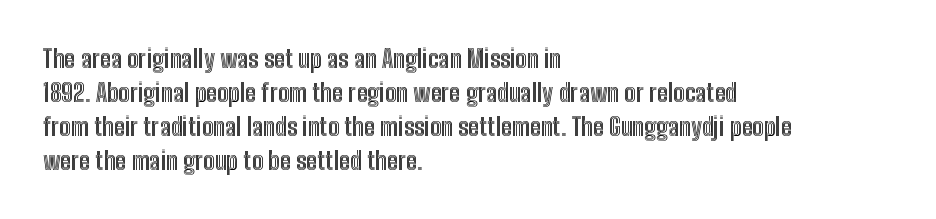
The image shows 25 px text type, upright; set left-aligned, normal line spacing (1.36x), normal letter spacing, not underlined.
